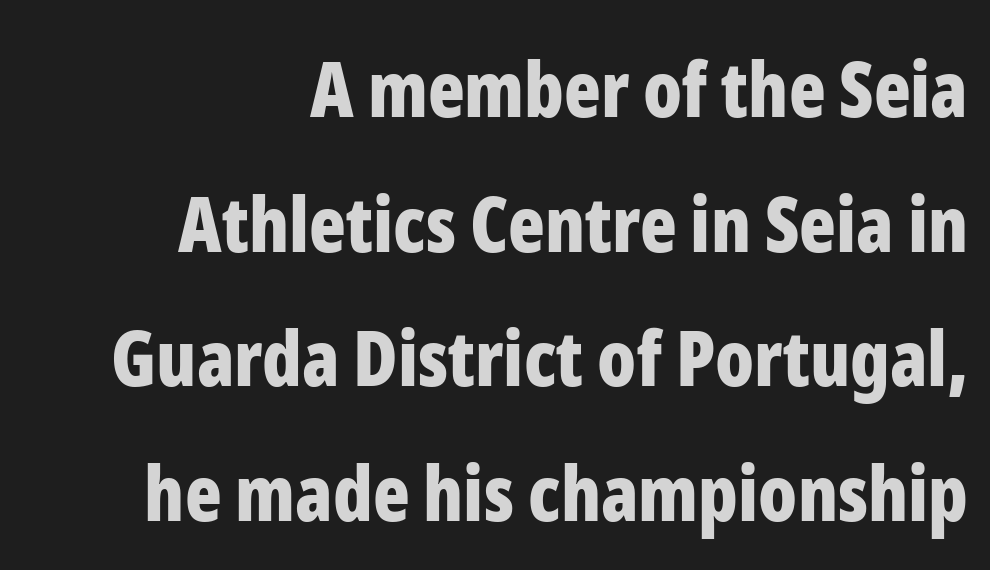
These lines are rendered in a variable-pitch font. The letters stand straight up with perfectly vertical stems. These lines carry a lot of weight — the face is fully bold. Line endings align vertically; line beginnings do not.
